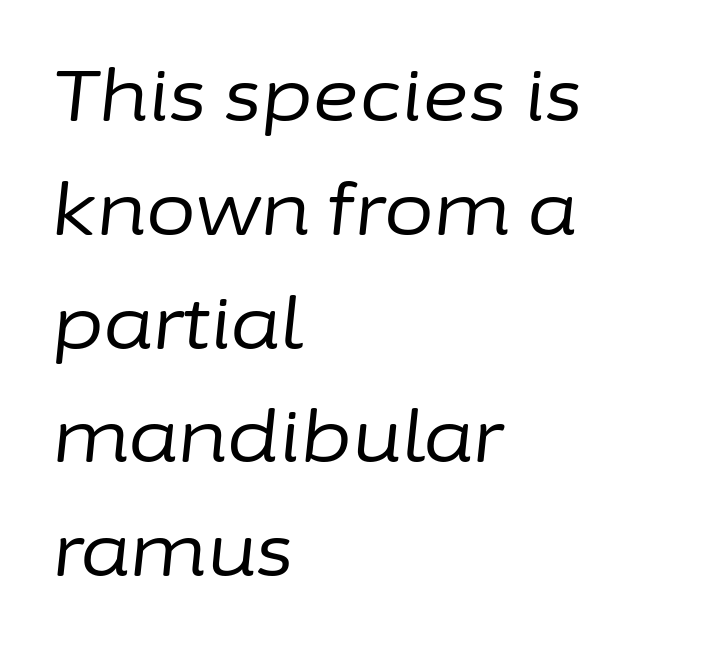
{"italic": "yes", "lean": "right", "slant_degrees": 6, "bold": "no", "weight": "regular", "width": "normal", "stroke_contrast": "low", "x_height": "medium", "monospaced": "no", "underline": "no", "align": "left", "line_spacing": "normal", "line_spacing_ratio": 1.58, "letter_spacing": "normal", "letter_spacing_em": 0.0, "glyph_px": 72}
